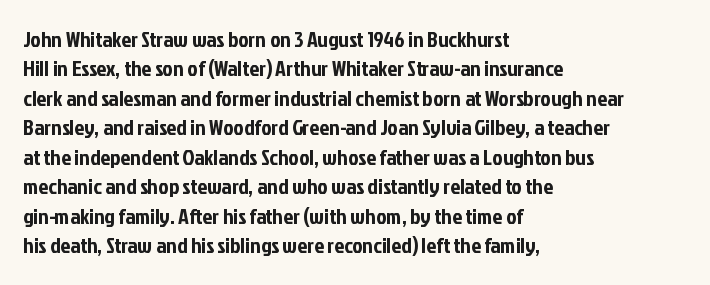
Q: Is the text italic (slanted)? A: No, it is upright.
Q: Is the text underlined? A: No.
Q: How is the paragraph aligned? A: Left-aligned.
Q: Is the spacing between letters normal or unusually wide? A: Normal.
Q: Is the spacing between lines tight, normal or loose? A: Normal.
